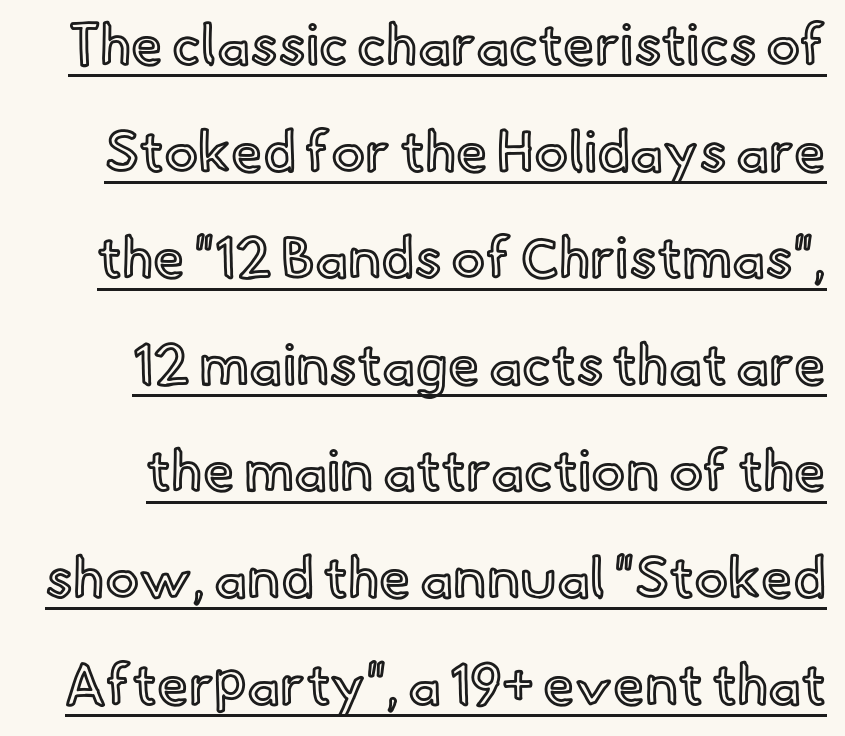
{"italic": "no", "width": "normal", "x_height": "small", "monospaced": "no", "underline": "yes", "line_spacing_ratio": 1.87, "letter_spacing": "normal", "letter_spacing_em": 0.0, "glyph_px": 57}
